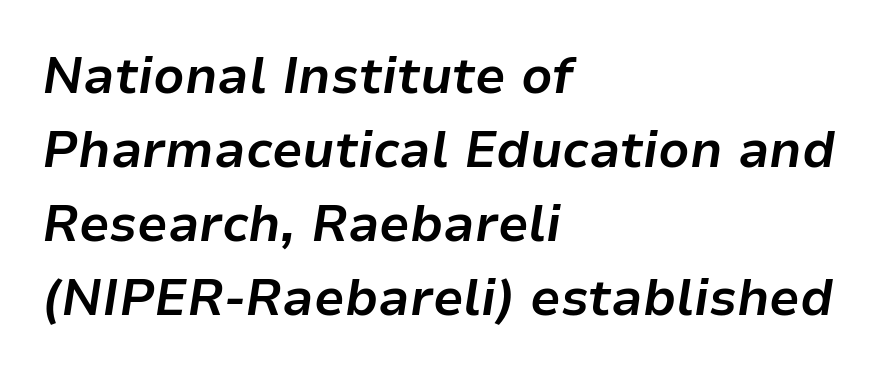
The image shows 50 px bold type, italic (leaning right); set left-aligned, normal line spacing (1.48x), normal letter spacing, not underlined; low stroke contrast and a medium x-height.
